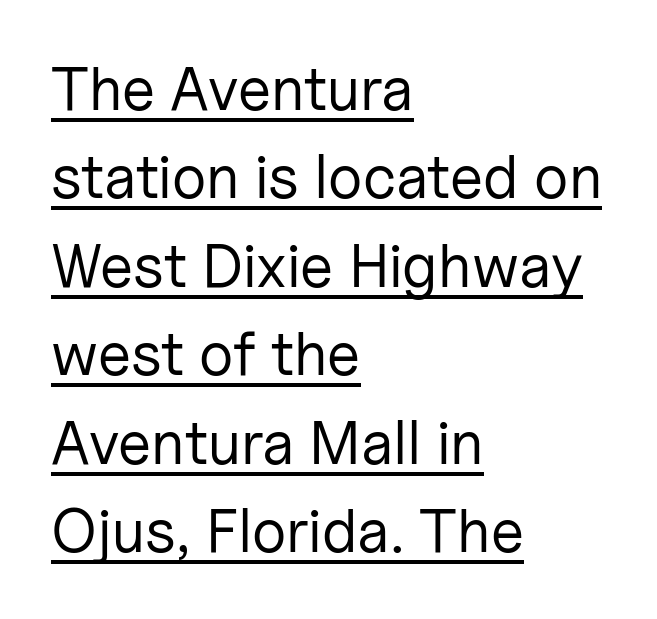
Q: Is the text bold? A: No.
Q: Is the text italic (slanted)? A: No, it is upright.
Q: Is the typeface a serif or a sans-serif typeface? A: Sans-serif.
Q: Is the text underlined? A: Yes.
Q: How is the paragraph aligned? A: Left-aligned.
Q: Is the spacing between letters normal or unusually wide? A: Normal.
Q: Is the spacing between lines tight, normal or loose? A: Normal.
Q: Width (condensed, normal, or wide)? A: Normal.
Q: Stroke contrast? A: Low.
Q: x-height? A: Medium.
Q: Monospaced? A: No.
